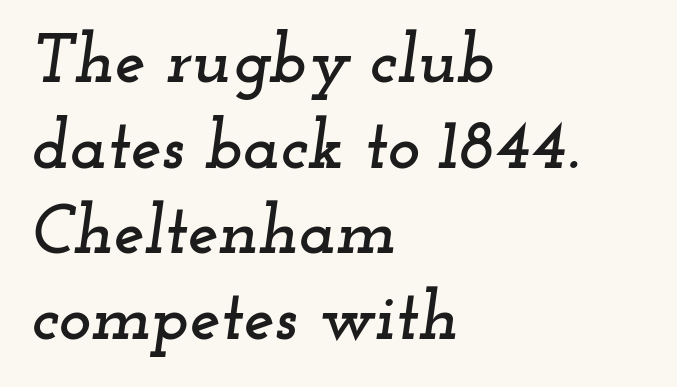
When letters slant like this, we call the style italic. Each word holds together tightly as a unit, with standard inter-letter gaps. The face used here is seriffed, in the tradition of book romans. The rag falls on the right side of this text block. Glance below the letters and you will spot only blank space.
